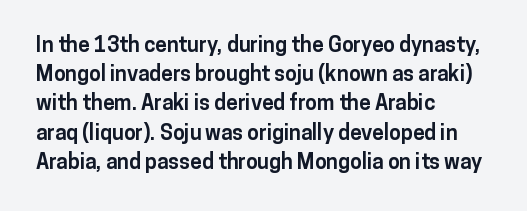
The image shows 21 px bold type, upright; set left-aligned, normal line spacing (1.39x), normal letter spacing, not underlined.
